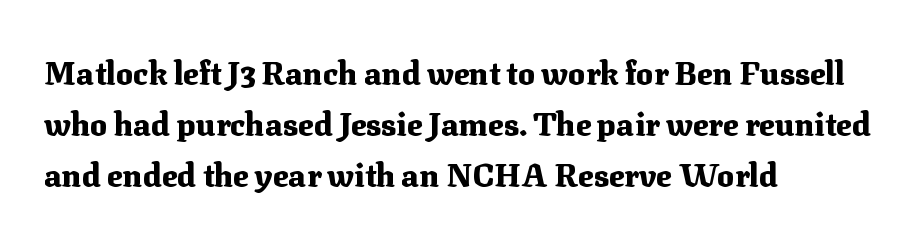
Q: Is the text bold? A: Yes.
Q: Is the text italic (slanted)? A: No, it is upright.
Q: Is the typeface a serif or a sans-serif typeface? A: Serif.
Q: Is the text underlined? A: No.
Q: How is the paragraph aligned? A: Left-aligned.
Q: Is the spacing between letters normal or unusually wide? A: Normal.
Q: Is the spacing between lines tight, normal or loose? A: Normal.
Q: Width (condensed, normal, or wide)? A: Normal.
Q: Stroke contrast? A: Medium.
Q: x-height? A: Medium.
Q: Monospaced? A: No.
